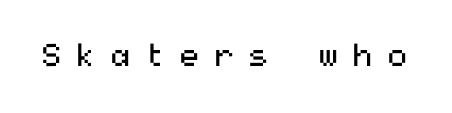
{"serif": "no", "italic": "no", "bold": "no", "weight": "regular", "width": "wide", "stroke_contrast": "medium", "x_height": "medium", "underline": "no", "letter_spacing": "wide", "letter_spacing_em": 0.38, "glyph_px": 32}
